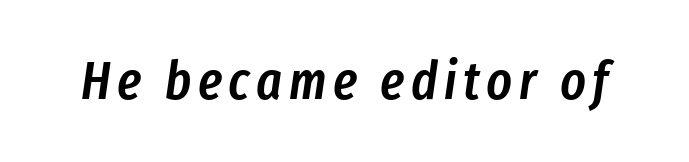
Q: Is the text bold? A: Semi-bold.
Q: Is the text italic (slanted)? A: Yes, it leans right by about 8 degrees.
Q: Is the text underlined? A: No.
Q: Width (condensed, normal, or wide)? A: Condensed.
Q: Stroke contrast? A: Low.
Q: x-height? A: Medium.
Q: Monospaced? A: No.
